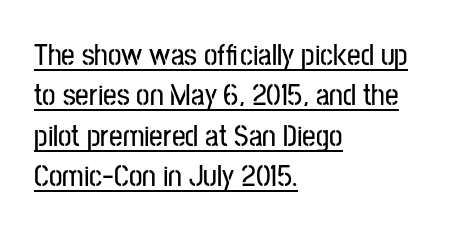
The image shows 30 px condensed sans-serif type, upright; set left-aligned, normal line spacing (1.35x), normal letter spacing, underlined; low stroke contrast and a medium x-height.
